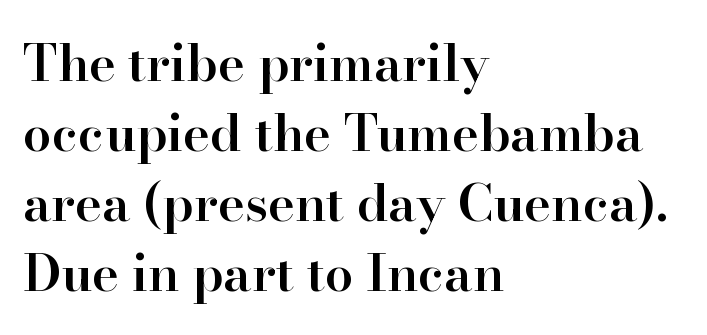
Q: Is the text bold? A: Semi-bold.
Q: Is the text italic (slanted)? A: No, it is upright.
Q: Is the typeface a serif or a sans-serif typeface? A: Serif.
Q: Is the text underlined? A: No.
Q: How is the paragraph aligned? A: Left-aligned.
Q: Is the spacing between letters normal or unusually wide? A: Normal.
Q: Is the spacing between lines tight, normal or loose? A: Normal.
Q: Width (condensed, normal, or wide)? A: Normal.
Q: Stroke contrast? A: High.
Q: x-height? A: Small.
Q: Monospaced? A: No.
